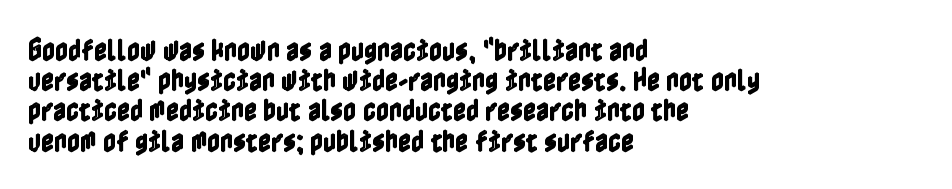
Standard letterfit; no display-style spreading of the glyphs. A typesetter would mark this as roman, not italic. Does the copy run flush right? No — it runs flush left. Words float on clear page, feet unadorned.
